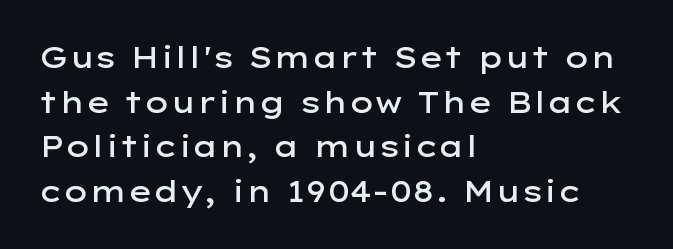
Q: Is the text bold? A: Semi-bold.
Q: Is the text italic (slanted)? A: No, it is upright.
Q: Is the typeface a serif or a sans-serif typeface? A: Sans-serif.
Q: Is the text underlined? A: No.
Q: How is the paragraph aligned? A: Left-aligned.
Q: Is the spacing between letters normal or unusually wide? A: Normal.
Q: Is the spacing between lines tight, normal or loose? A: Normal.
Q: Width (condensed, normal, or wide)? A: Wide.
Q: Stroke contrast? A: Low.
Q: x-height? A: Medium.
Q: Monospaced? A: No.
